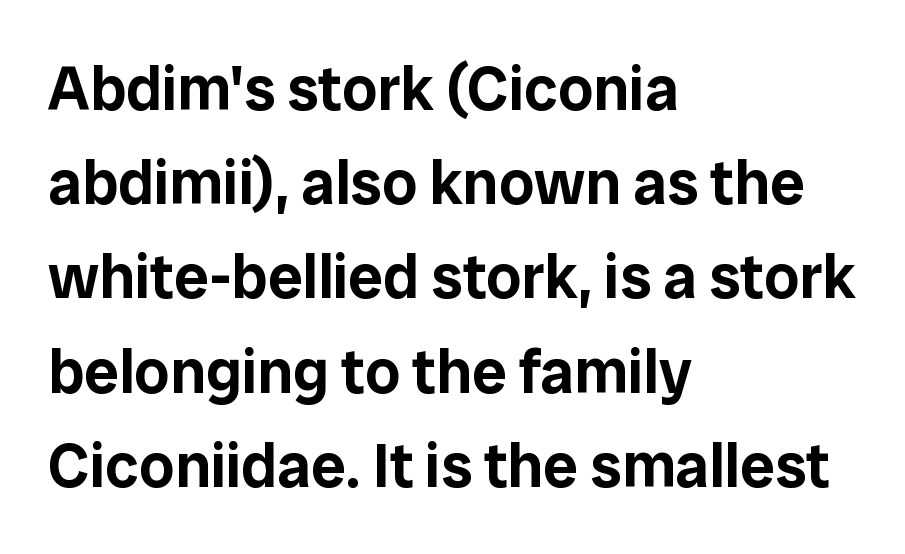
Varying glyph widths throughout — classic text-font behaviour. Do the letters lean? They stand straight. The designer went with a sans here, leaving each stem footless. Typeset ragged right — the left edge is the straight one.
